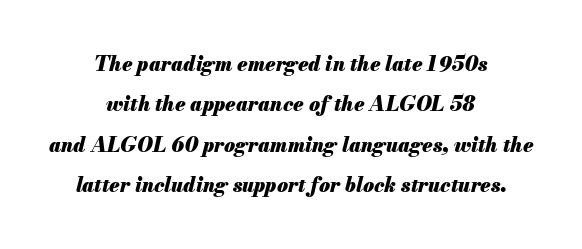
Heavy-handed strokes throughout: this text is bold. Compared with typical body copy, the letter spacing here is the same. The passage is arranged like a title page — every line centered. Every character sits at an angle, as italics do. The line-height multiplier appears high, well above default.
